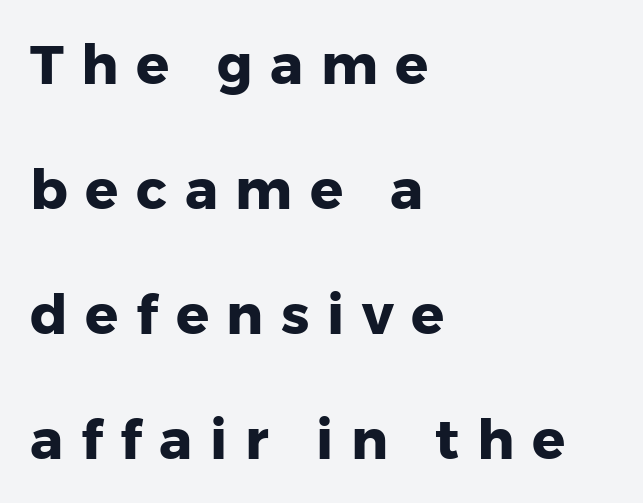
Is there much room between lines? Yes — plenty of vertical air separates them. Notice how the stems are strictly vertical — no italics here. A typesetter would call this proportional, since set widths differ per character. Is the block centered? No — it sits flush against the left margin.
